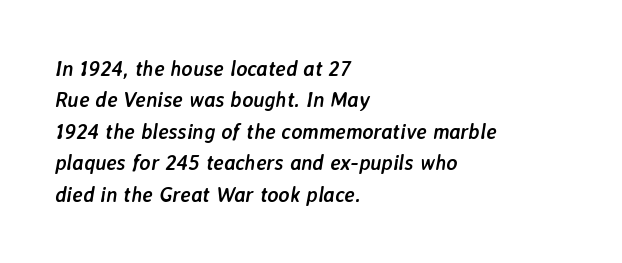
{"italic": "yes", "lean": "right", "slant_degrees": 7, "bold": "yes", "underline": "no", "align": "left", "line_spacing": "normal", "line_spacing_ratio": 1.5, "letter_spacing": "normal", "letter_spacing_em": 0.0, "glyph_px": 21}
